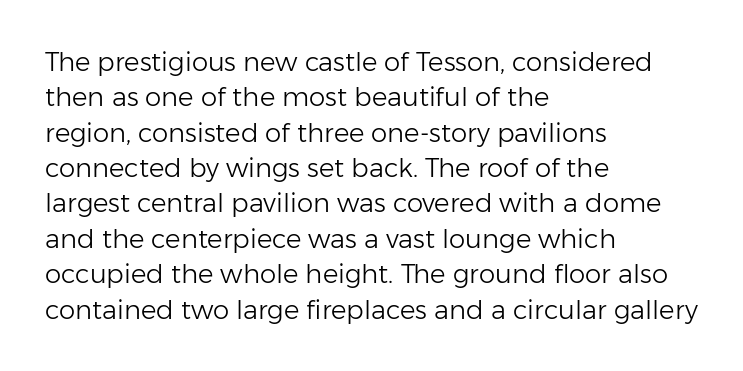
Q: Is the text bold? A: No.
Q: Is the text italic (slanted)? A: No, it is upright.
Q: Is the text underlined? A: No.
Q: How is the paragraph aligned? A: Left-aligned.
Q: Is the spacing between letters normal or unusually wide? A: Normal.
Q: Is the spacing between lines tight, normal or loose? A: Normal.
